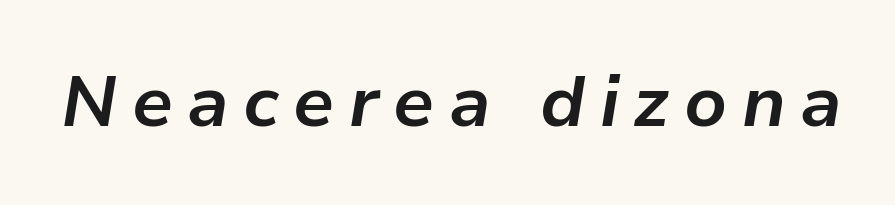
{"italic": "yes", "lean": "right", "slant_degrees": 9, "bold": "yes", "weight": "bold", "width": "normal", "stroke_contrast": "low", "x_height": "medium", "monospaced": "no", "underline": "no", "letter_spacing": "wide", "letter_spacing_em": 0.2, "glyph_px": 72}
